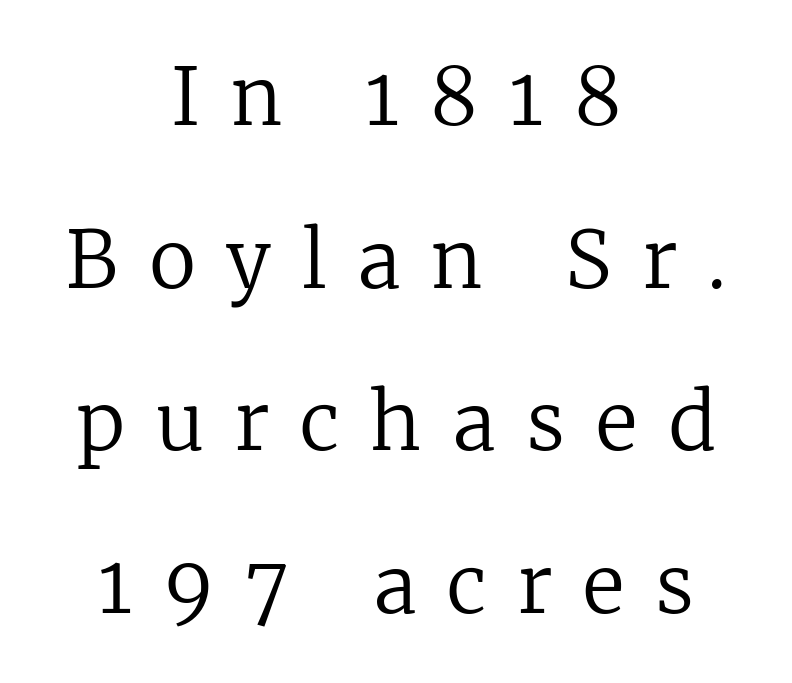
The rendering inserts visible extra space after every character. Stroke thickness stays within the range of a standard reading face or lighter. The rendering shows small feet on the letterforms — a serif design. A student would call this center alignment; a typographer would say set centered. Posture: straight, roman, zero tilt.
